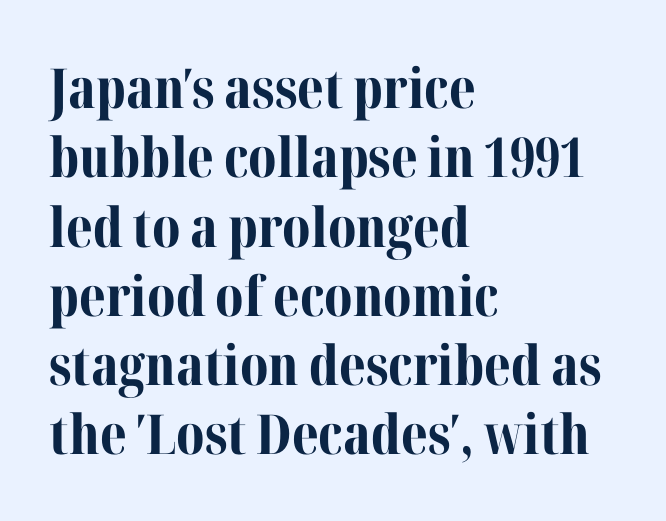
The image shows 55 px bold serif type, upright; set left-aligned, normal line spacing (1.26x), normal letter spacing, not underlined; medium stroke contrast and a medium x-height.
